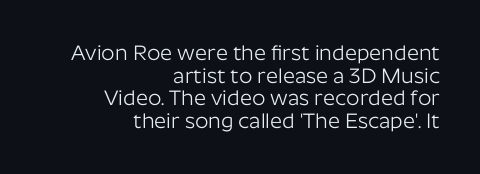
Words float on clear page, feet unadorned. If you drew a ruler down the right edge, every line would touch it. Does extra space separate the letters? No, they use regular spacing. A quiet, ordinary-to-light weight characterises the typeface. If you measured baseline to baseline, you'd find a short distance.
